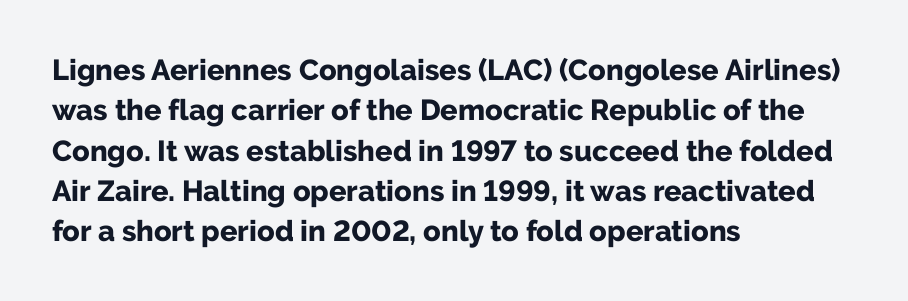
A typesetter would mark this as roman, not italic. Heavy, bold letterforms. The passage shown has conventional tracking throughout. No feet cap the strokes, marking this as sans-serif type.
